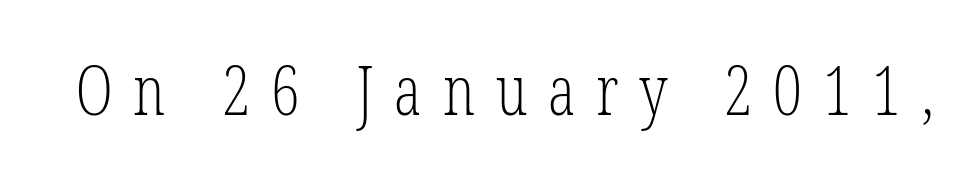
Check the space under the baseline: it is left empty. Stroke terminals: seriffed. Do the characters align in a grid? No, the font is proportional. Students, note that the glyphs here are deliberately spaced far apart. This sample uses an upright cut, with every glyph sitting square on the baseline.
